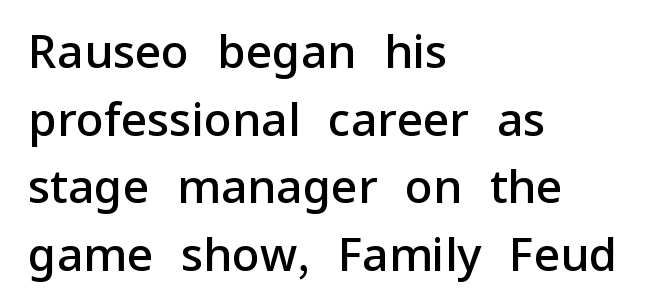
The image shows 46 px semibold sans-serif type, upright; set left-aligned, normal line spacing (1.47x), normal letter spacing, not underlined; low stroke contrast and a medium x-height.
